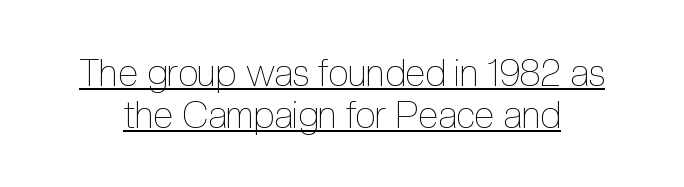
Q: Is the text bold? A: No.
Q: Is the text italic (slanted)? A: No, it is upright.
Q: Is the text underlined? A: Yes.
Q: Is the spacing between letters normal or unusually wide? A: Normal.
Q: Is the spacing between lines tight, normal or loose? A: Tight.
Q: Width (condensed, normal, or wide)? A: Condensed.
Q: x-height? A: Medium.
Q: Monospaced? A: No.
